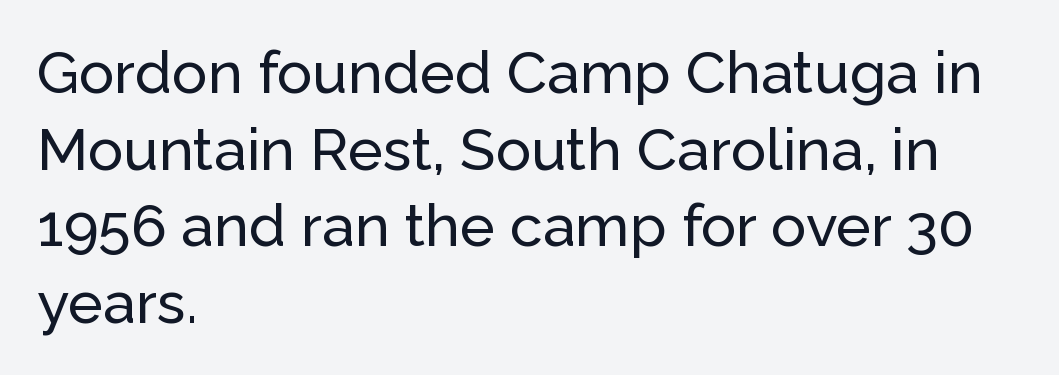
Q: Is the text italic (slanted)? A: No, it is upright.
Q: Is the typeface a serif or a sans-serif typeface? A: Sans-serif.
Q: Is the text underlined? A: No.
Q: How is the paragraph aligned? A: Left-aligned.
Q: Is the spacing between letters normal or unusually wide? A: Normal.
Q: Is the spacing between lines tight, normal or loose? A: Normal.
Q: Width (condensed, normal, or wide)? A: Normal.
Q: Stroke contrast? A: Low.
Q: x-height? A: Medium.
Q: Monospaced? A: No.
